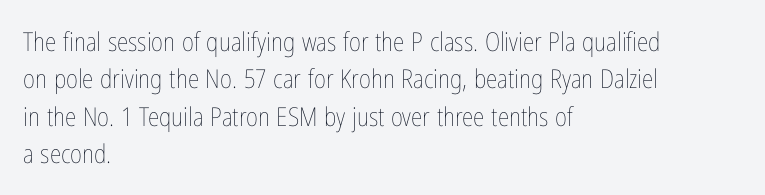
Is the letter spacing exaggerated? No — it looks like the ordinary default. This block has exactly the height ordinary leading produces. This is the regular roman posture of the typeface. Weight: not bold — regular or lighter.
